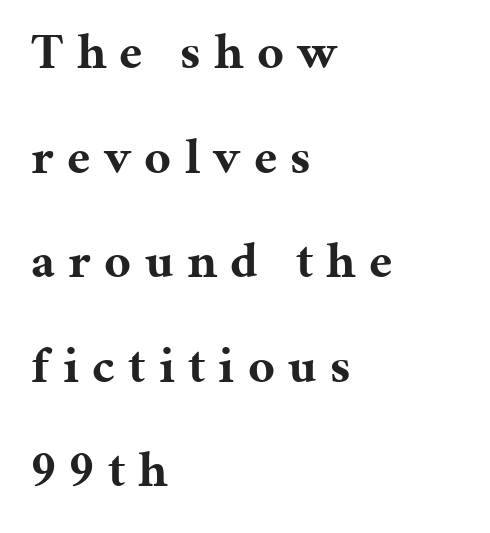
Q: Is the text bold? A: Yes.
Q: Is the text italic (slanted)? A: No, it is upright.
Q: Is the typeface a serif or a sans-serif typeface? A: Serif.
Q: Is the text underlined? A: No.
Q: How is the paragraph aligned? A: Left-aligned.
Q: Is the spacing between letters normal or unusually wide? A: Unusually wide.
Q: Is the spacing between lines tight, normal or loose? A: Loose.
Q: Width (condensed, normal, or wide)? A: Normal.
Q: Stroke contrast? A: Medium.
Q: x-height? A: Medium.
Q: Monospaced? A: No.
